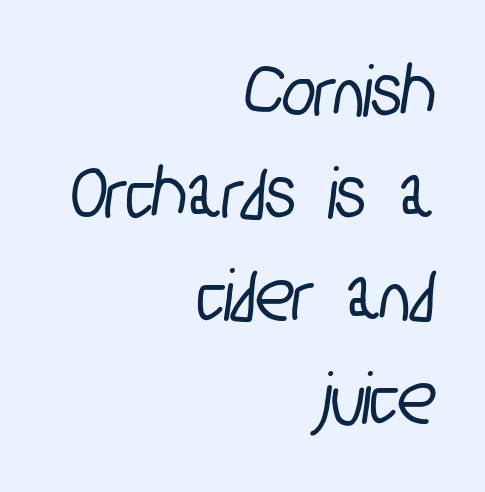
Q: Is the typeface a serif or a sans-serif typeface? A: Sans-serif.
Q: Is the text underlined? A: No.
Q: How is the paragraph aligned? A: Right-aligned.
Q: Is the spacing between letters normal or unusually wide? A: Normal.
Q: Is the spacing between lines tight, normal or loose? A: Normal.
Q: Width (condensed, normal, or wide)? A: Condensed.
Q: Stroke contrast? A: Low.
Q: x-height? A: Medium.
Q: Monospaced? A: No.
